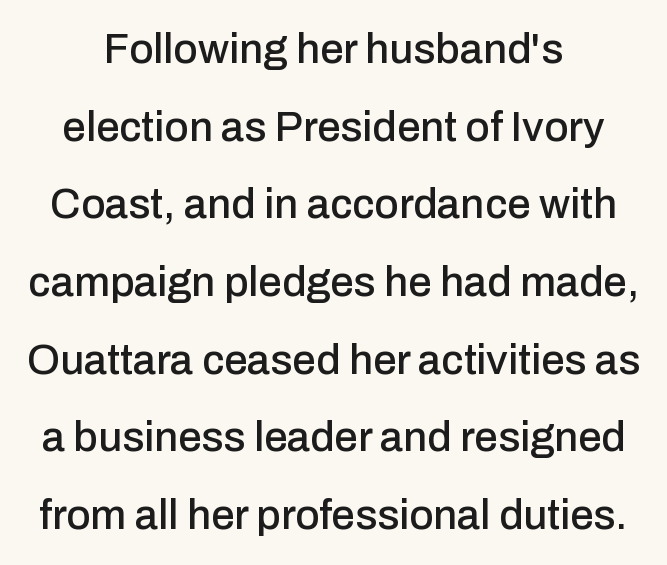
The image shows 42 px sans-serif type, upright; set centered, line spacing 1.85x, normal letter spacing, not underlined; low stroke contrast and a medium x-height.
